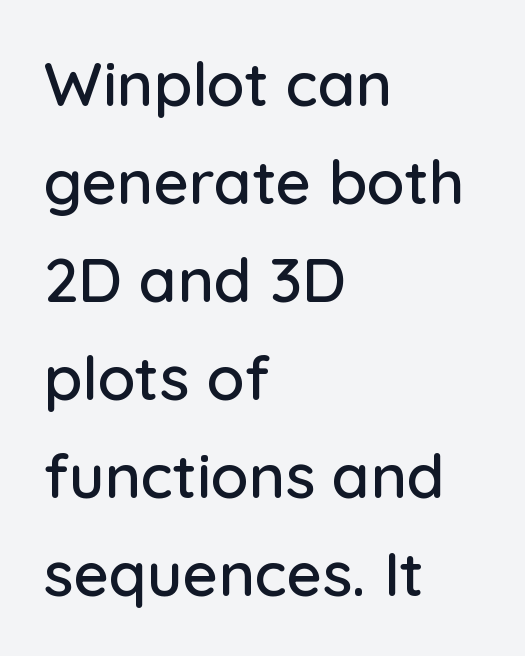
Horizontal alignment here is leftward, the default for most running prose. Is this a sans? Yes — the strokes have no serifs. The specimen reads as upright at a glance. Rows of type keep a routine distance in the vertical direction. The foot of each line stays bare and open.
